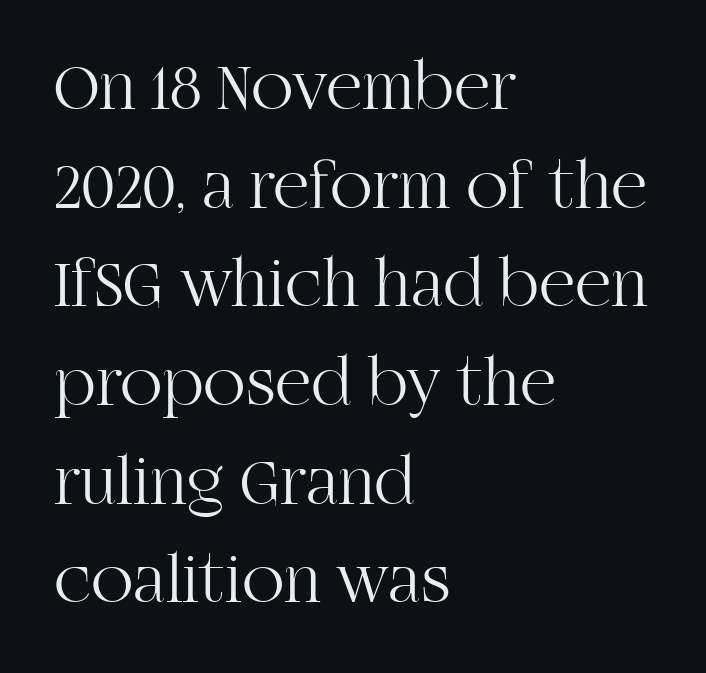
Q: Is the text bold? A: No.
Q: Is the text italic (slanted)? A: No, it is upright.
Q: Is the typeface a serif or a sans-serif typeface? A: Serif.
Q: Is the text underlined? A: No.
Q: How is the paragraph aligned? A: Left-aligned.
Q: Is the spacing between letters normal or unusually wide? A: Normal.
Q: Is the spacing between lines tight, normal or loose? A: Normal.
Q: Width (condensed, normal, or wide)? A: Normal.
Q: Stroke contrast? A: High.
Q: x-height? A: Large.
Q: Monospaced? A: No.
